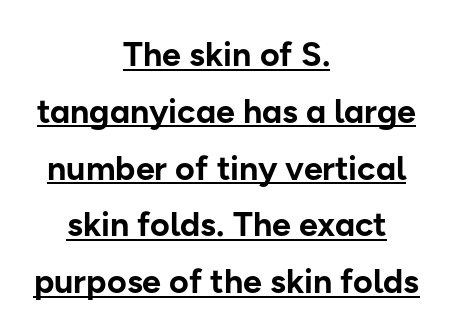
{"serif": "no", "italic": "no", "bold": "yes", "weight": "bold", "width": "normal", "stroke_contrast": "low", "x_height": "medium", "monospaced": "no", "underline": "yes", "align": "center", "line_spacing": "normal", "line_spacing_ratio": 1.67, "letter_spacing": "normal", "letter_spacing_em": 0.0, "glyph_px": 34}
